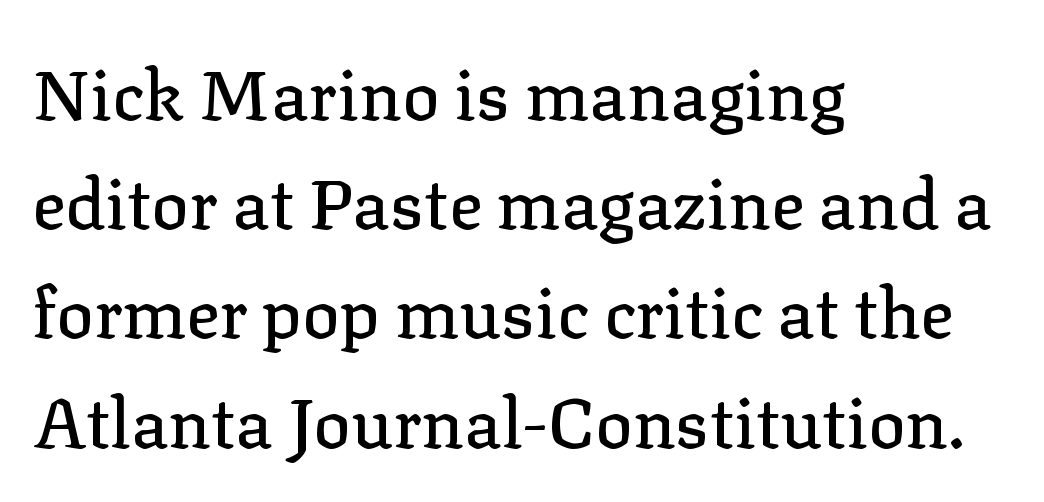
The text was rendered using a seriffed face with decorative stroke endings. Inter-character spacing is left at the font's built-in metrics. Here the designer chose a conventional face with non-uniform glyph widths. Line spacing here is normal.
